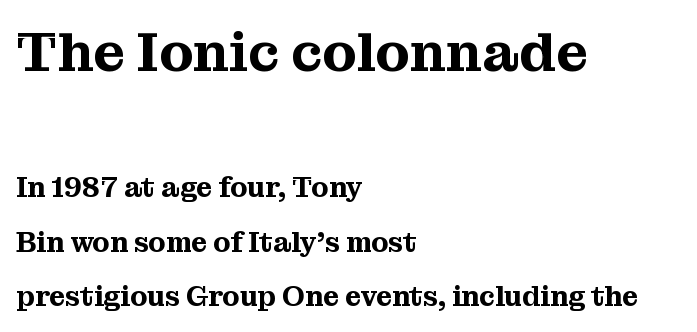
{"serif": "yes", "italic": "no", "width": "normal", "stroke_contrast": "medium", "x_height": "medium", "monospaced": "no", "underline": "no", "align": "left", "line_spacing": "loose", "line_spacing_ratio": 1.94, "letter_spacing": "normal", "letter_spacing_em": 0.0, "larger_block": "first", "size_ratio": 2.0, "glyph_px": 56}
